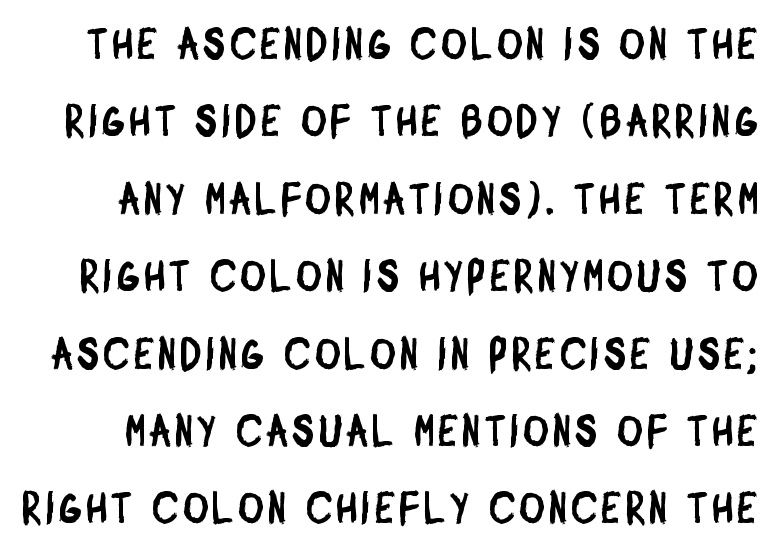
The image shows 43 px condensed sans-serif type; set line spacing 1.8x, not underlined; low stroke contrast and a large x-height.
